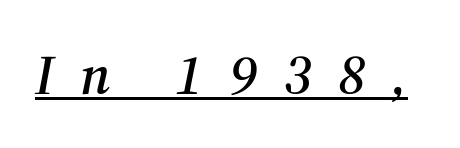
The image shows 56 px serif type, italic (leaning right); set unusually wide letter spacing (+0.47 em), underlined; medium stroke contrast and a medium x-height.
